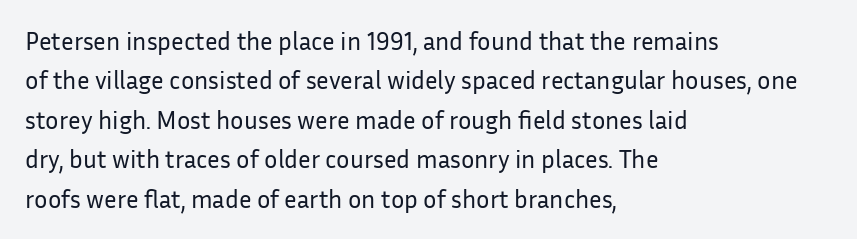
{"italic": "no", "bold": "no", "underline": "no", "align": "left", "line_spacing": "normal", "line_spacing_ratio": 1.58, "letter_spacing": "normal", "letter_spacing_em": 0.0, "glyph_px": 25}
